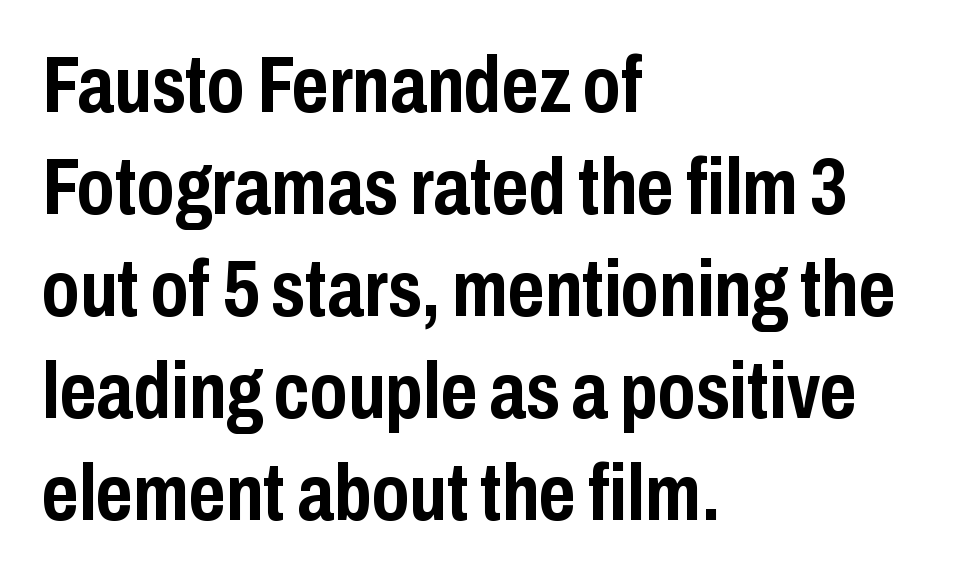
I'd describe the lettering as bold — thick and assertive. Lines of text with bare space underneath. Line beginnings align vertically; line endings do not. Vertical strokes here are truly vertical. Looks like regular typesetting: each glyph gets only the width it needs. One glance says typical: line gaps are just what's usual.
